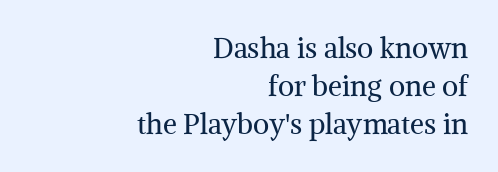
{"serif": "yes", "italic": "no", "bold": "no", "weight": "regular", "width": "normal", "stroke_contrast": "medium", "x_height": "medium", "monospaced": "no", "underline": "no", "align": "right", "line_spacing": "normal", "line_spacing_ratio": 1.35, "letter_spacing": "normal", "letter_spacing_em": 0.0, "glyph_px": 28}
